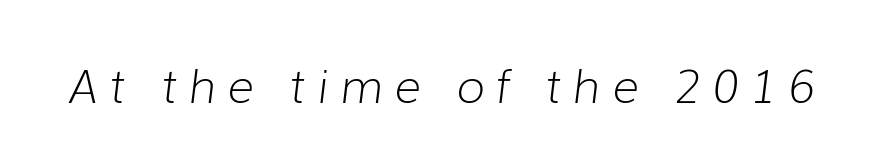
The image shows 46 px light type, italic (leaning right); set unusually wide letter spacing (+0.25 em), not underlined; low stroke contrast and a medium x-height.
